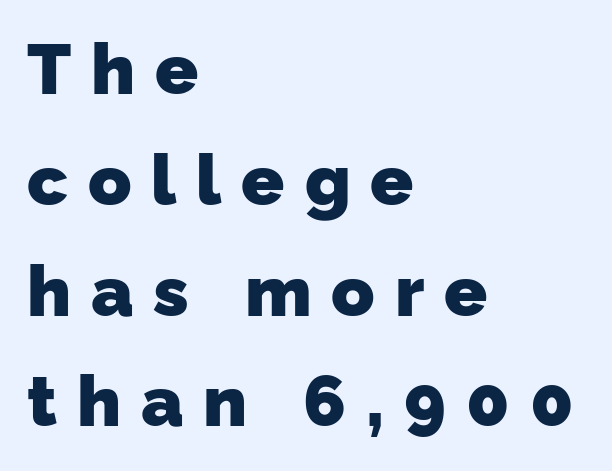
The image shows 71 px heavy sans-serif type; set left-aligned, normal line spacing (1.56x), unusually wide letter spacing (+0.28 em), not underlined; low stroke contrast and a medium x-height.
